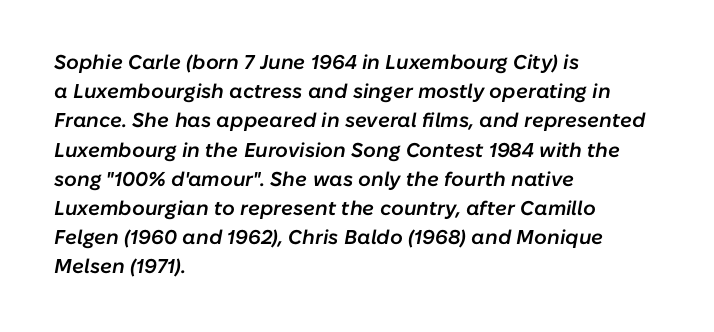
{"italic": "yes", "lean": "right", "slant_degrees": 10, "bold": "semi", "underline": "no", "align": "left", "line_spacing": "normal", "line_spacing_ratio": 1.46, "letter_spacing": "normal", "letter_spacing_em": 0.0, "glyph_px": 20}
